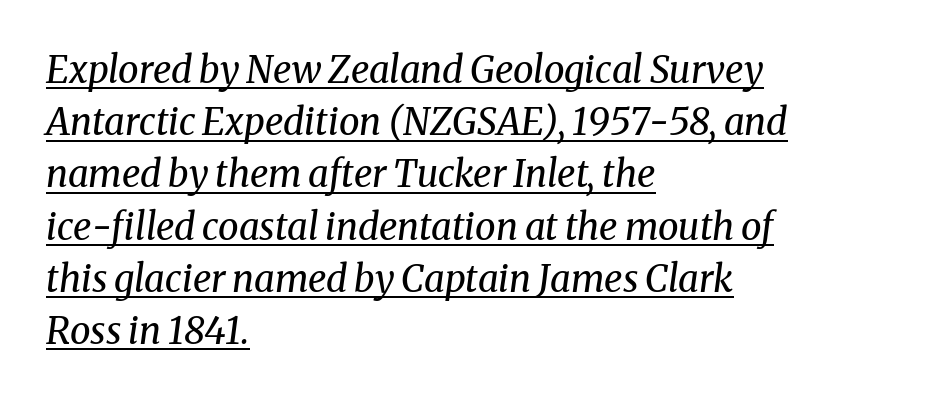
This block has exactly the height ordinary leading produces. This rendering leaves character spacing at its baseline value. In designer terms, the underline attribute is active on this setting. Stroke terminals: seriffed.
